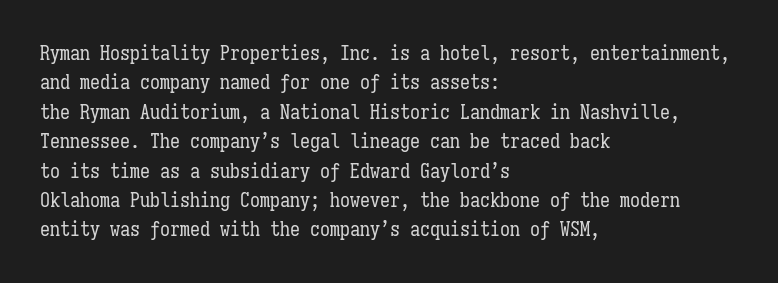
{"italic": "no", "bold": "no", "underline": "no", "align": "left", "line_spacing": "normal", "line_spacing_ratio": 1.47, "letter_spacing": "normal", "letter_spacing_em": 0.0, "glyph_px": 20}
